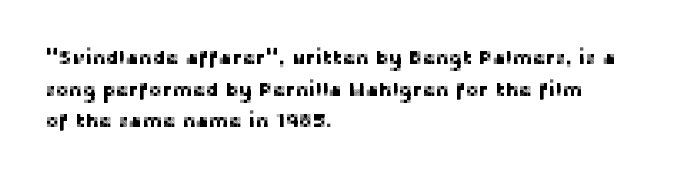
{"italic": "no", "underline": "no", "align": "left", "line_spacing": "normal", "line_spacing_ratio": 1.58, "letter_spacing": "normal", "letter_spacing_em": 0.0, "glyph_px": 20}
